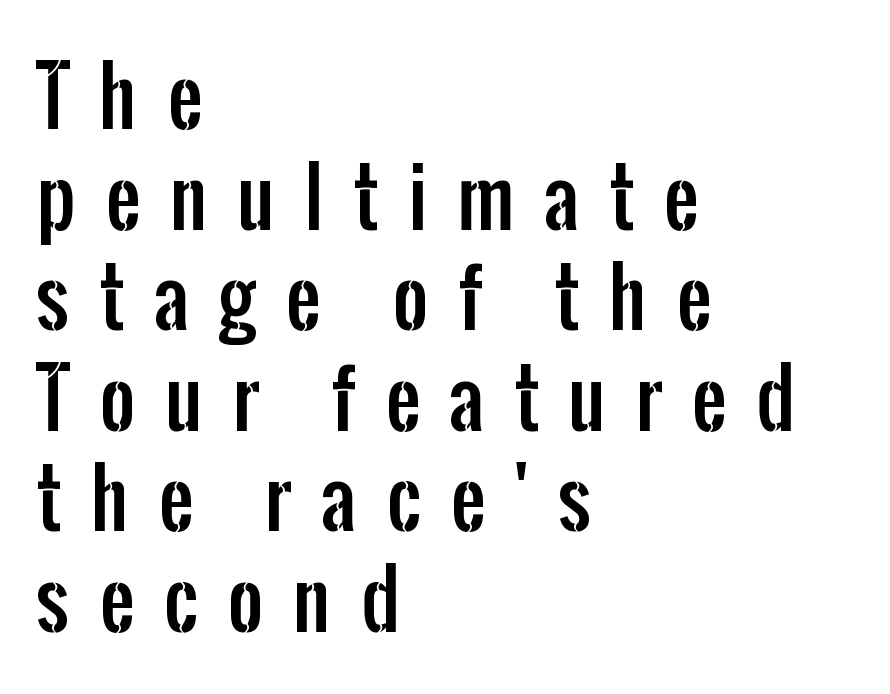
The image shows 78 px condensed sans-serif type, upright; set left-aligned, normal line spacing (1.29x), unusually wide letter spacing (+0.38 em), not underlined; low stroke contrast and a medium x-height.
